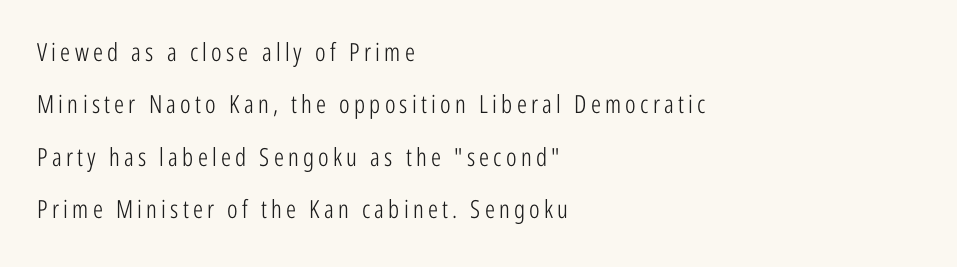
Q: Is the text bold? A: No.
Q: Is the text italic (slanted)? A: No, it is upright.
Q: Is the text underlined? A: No.
Q: How is the paragraph aligned? A: Left-aligned.
Q: Is the spacing between lines tight, normal or loose? A: Loose.
